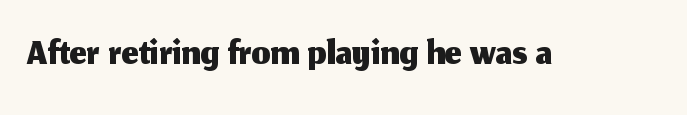
Q: Is the text italic (slanted)? A: No, it is upright.
Q: Is the typeface a serif or a sans-serif typeface? A: Sans-serif.
Q: Is the text underlined? A: No.
Q: Is the spacing between letters normal or unusually wide? A: Normal.
Q: Width (condensed, normal, or wide)? A: Normal.
Q: Stroke contrast? A: Medium.
Q: x-height? A: Medium.
Q: Monospaced? A: No.
